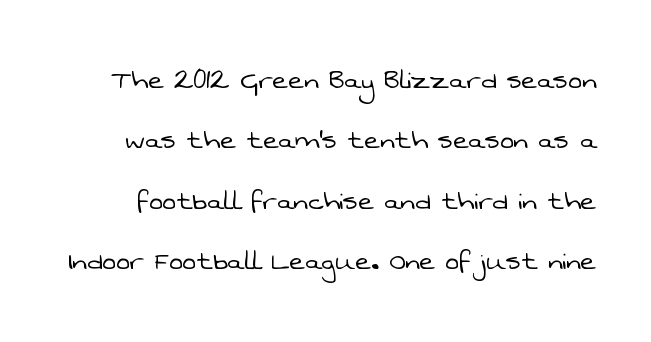
{"serif": "no", "bold": "no", "weight": "light", "width": "normal", "stroke_contrast": "low", "x_height": "medium", "monospaced": "no", "underline": "no", "line_spacing_ratio": 1.83, "letter_spacing": "normal", "letter_spacing_em": 0.0, "glyph_px": 33}
